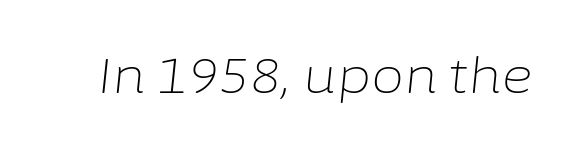
Q: Is the text bold? A: No.
Q: Is the text italic (slanted)? A: Yes, it leans right by about 6 degrees.
Q: Is the text underlined? A: No.
Q: Is the spacing between letters normal or unusually wide? A: Normal.
Q: Width (condensed, normal, or wide)? A: Normal.
Q: Stroke contrast? A: Low.
Q: x-height? A: Medium.
Q: Monospaced? A: No.
